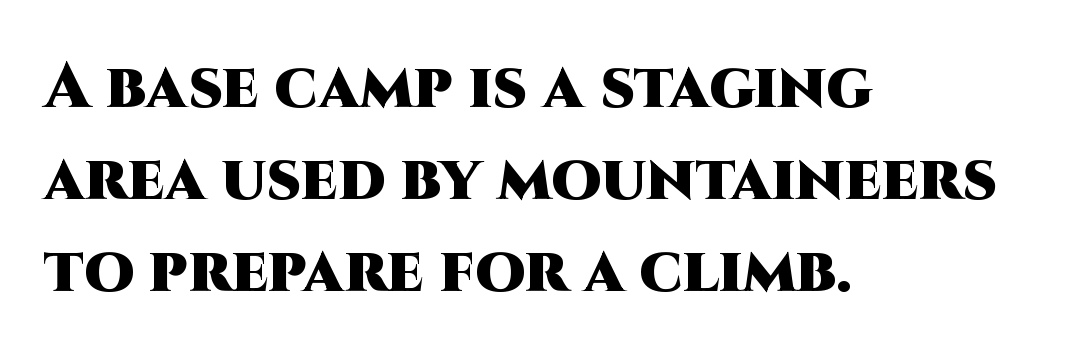
Q: Is the text bold? A: Yes.
Q: Is the text italic (slanted)? A: No, it is upright.
Q: Is the typeface a serif or a sans-serif typeface? A: Sans-serif.
Q: Is the text underlined? A: No.
Q: How is the paragraph aligned? A: Left-aligned.
Q: Is the spacing between letters normal or unusually wide? A: Normal.
Q: Is the spacing between lines tight, normal or loose? A: Normal.
Q: Width (condensed, normal, or wide)? A: Normal.
Q: Stroke contrast? A: High.
Q: x-height? A: Large.
Q: Monospaced? A: No.
